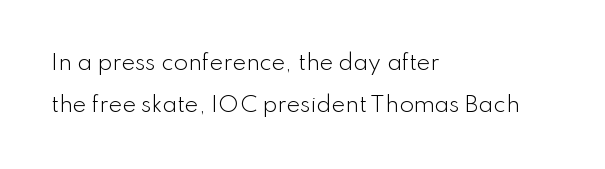
The image shows 21 px text type, upright; set left-aligned, loose line spacing (1.99x), normal letter spacing, not underlined.
